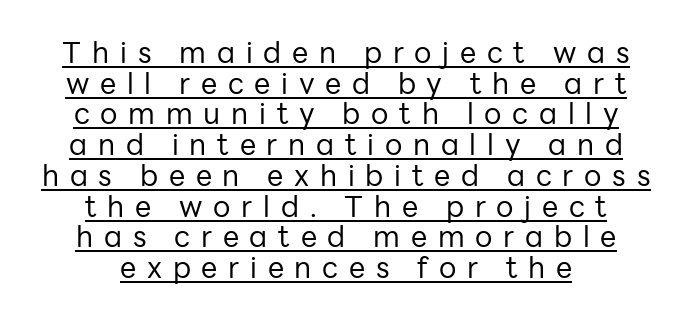
{"serif": "no", "italic": "no", "bold": "no", "weight": "regular", "width": "normal", "stroke_contrast": "low", "x_height": "medium", "monospaced": "no", "underline": "yes", "line_spacing": "tight", "line_spacing_ratio": 1.06, "letter_spacing": "wide", "letter_spacing_em": 0.37, "glyph_px": 29}
